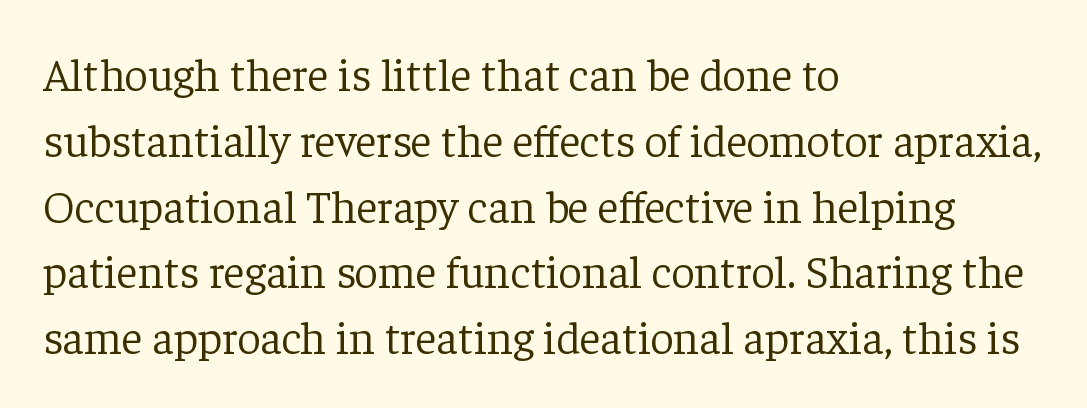
Summary of weight: not heavy and not bold. Serif or sans? Serif — the stroke terminals have little feet. The lettering holds an erect, upright posture throughout. The block of text has a typical density, with ordinary space between rows.
